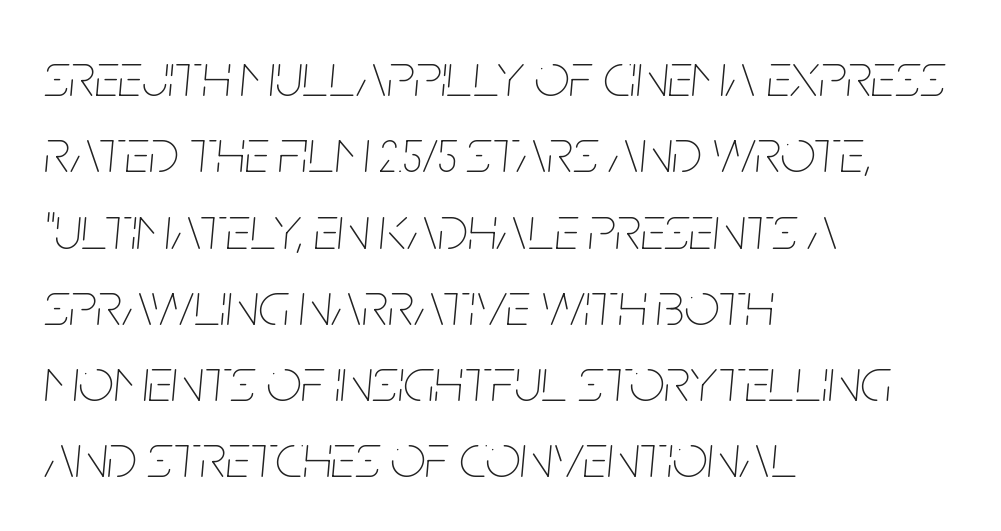
{"italic": "yes", "lean": "right", "slant_degrees": 5, "bold": "no", "weight": "thin", "width": "condensed", "stroke_contrast": "low", "x_height": "large", "monospaced": "no", "underline": "no", "align": "left", "line_spacing_ratio": 1.23, "letter_spacing": "normal", "letter_spacing_em": 0.0, "glyph_px": 62}
